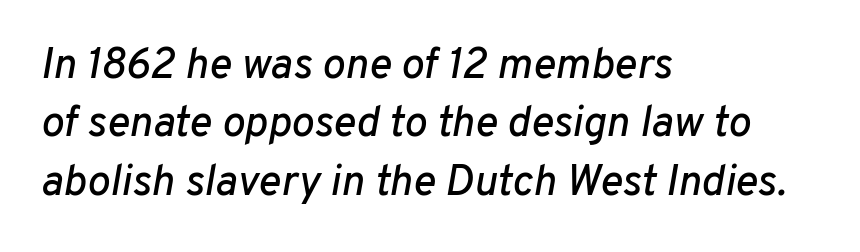
{"italic": "yes", "lean": "right", "slant_degrees": 10, "width": "normal", "stroke_contrast": "low", "x_height": "medium", "monospaced": "no", "underline": "no", "align": "left", "line_spacing": "normal", "line_spacing_ratio": 1.36, "letter_spacing": "normal", "letter_spacing_em": 0.0, "glyph_px": 43}
